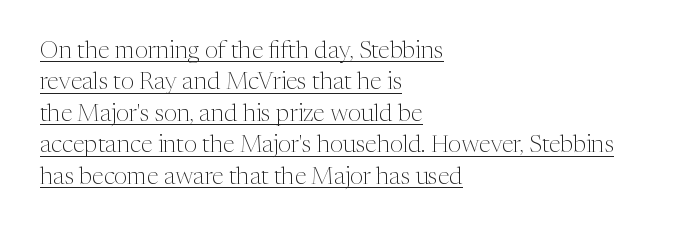
The image shows 24 px text type, upright; set left-aligned, normal line spacing (1.31x), normal letter spacing, underlined.
